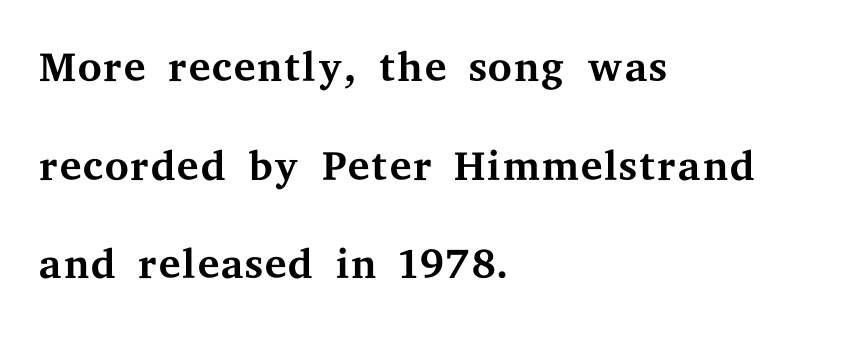
This rendering uses left alignment, leaving the right contour irregular. Spacing between characters is what you'd get straight out of the box. The area under the type is left untouched. The designer went with a serif here, giving each stem small feet.
